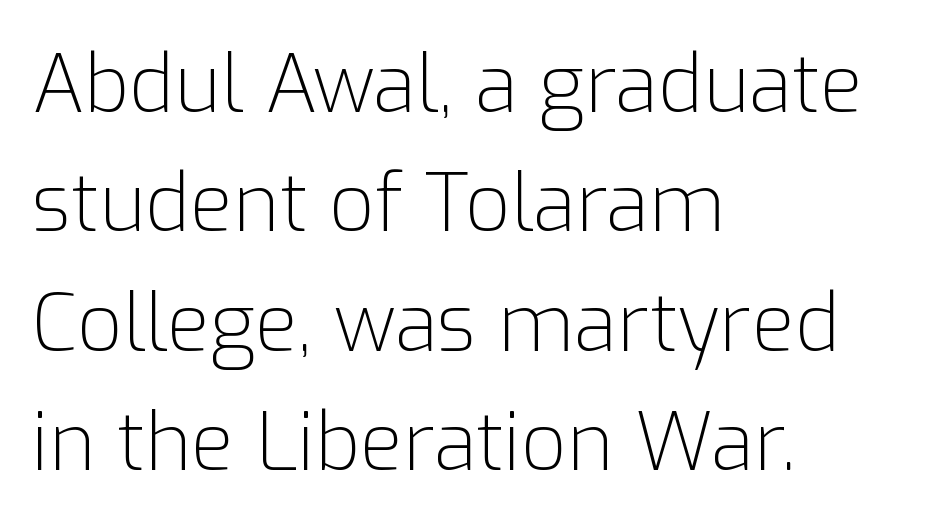
{"serif": "no", "italic": "no", "bold": "no", "weight": "light", "width": "normal", "stroke_contrast": "low", "x_height": "medium", "monospaced": "no", "underline": "no", "align": "left", "line_spacing": "normal", "line_spacing_ratio": 1.51, "letter_spacing": "normal", "letter_spacing_em": 0.0, "glyph_px": 79}
